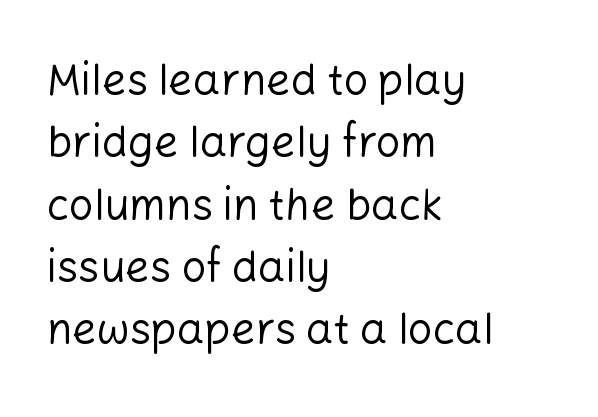
The image shows 43 px regular-weight sans-serif type, upright; set left-aligned, normal line spacing (1.45x), normal letter spacing, not underlined; low stroke contrast and a medium x-height.
